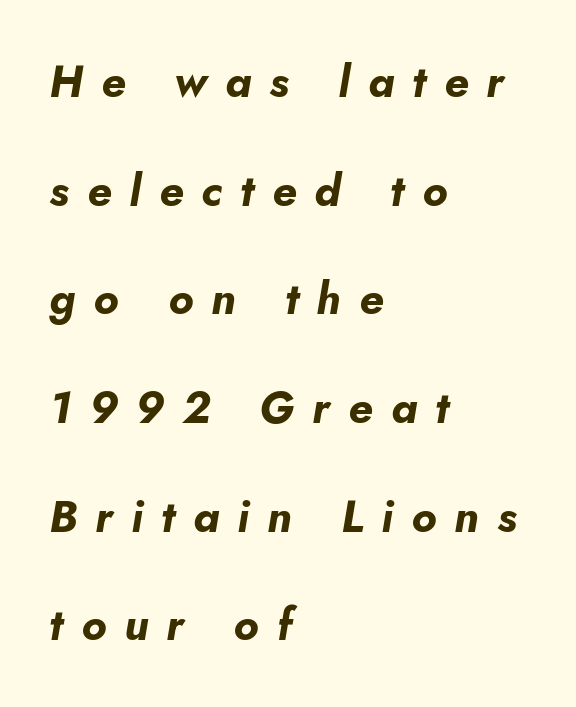
{"italic": "yes", "lean": "right", "slant_degrees": 5, "bold": "yes", "weight": "bold", "width": "normal", "stroke_contrast": "low", "x_height": "small", "monospaced": "no", "underline": "no", "align": "left", "line_spacing": "loose", "line_spacing_ratio": 2.47, "letter_spacing": "wide", "letter_spacing_em": 0.41, "glyph_px": 44}
